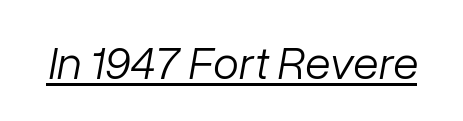
Q: Is the text bold? A: No.
Q: Is the text italic (slanted)? A: Yes, it leans right by about 10 degrees.
Q: Is the text underlined? A: Yes.
Q: Is the spacing between letters normal or unusually wide? A: Normal.
Q: Width (condensed, normal, or wide)? A: Normal.
Q: Stroke contrast? A: Low.
Q: x-height? A: Medium.
Q: Monospaced? A: No.
